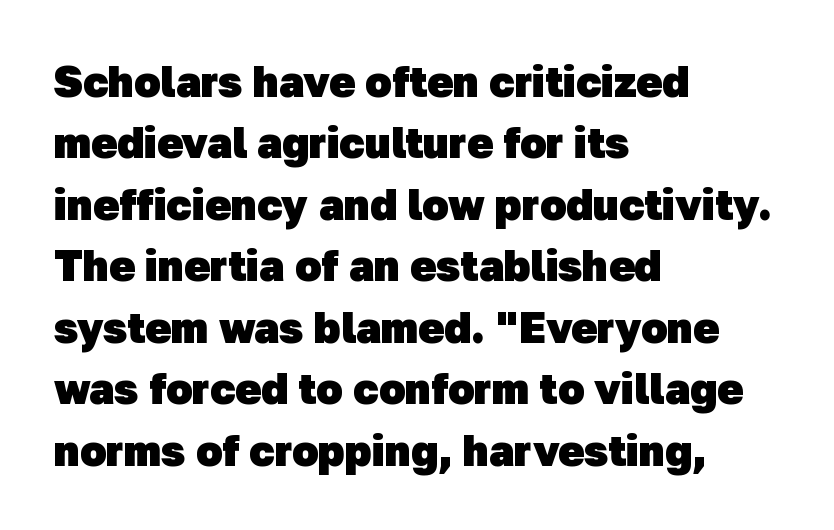
The image shows 43 px heavy sans-serif type; set left-aligned, normal line spacing (1.43x), normal letter spacing, not underlined; low stroke contrast and a medium x-height.
